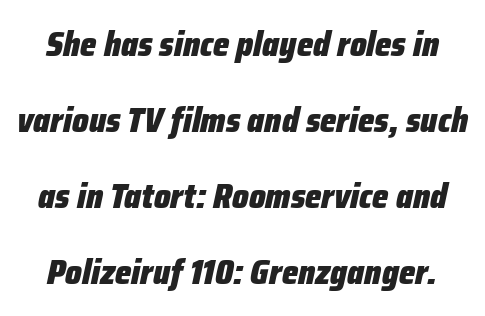
Posture: slanted. The words here are not underlined. Spacing between characters is what you'd get straight out of the box. The rendering uses natural spacing where letterforms have individual widths. Leading is clearly above the norm, producing a sparse column. These words are printed bold, with thick strokes throughout.
